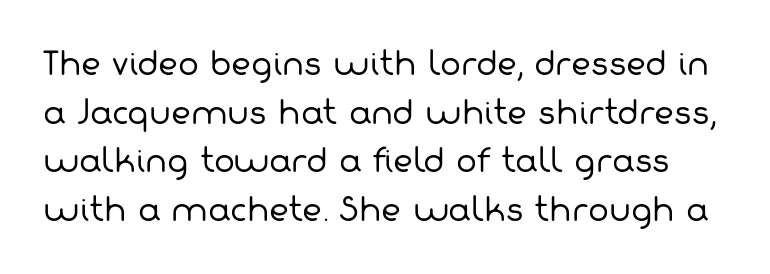
The image shows 31 px regular-weight sans-serif type; set normal line spacing (1.57x), normal letter spacing, not underlined; low stroke contrast and a medium x-height.
